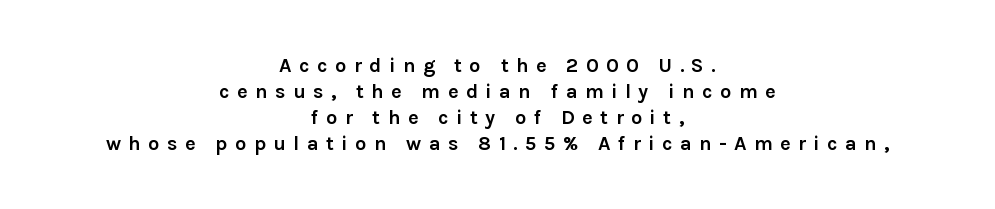
The glyphs are unaccompanied by any horizontal stroke below them. Notice how the stems are strictly vertical — no italics here. In terms of letterspacing, this is a distinctly airy, spread setting. Reading down the block, each line starts at a different indent, mirrored at its end. Successive baselines arrive at the customary interval.
